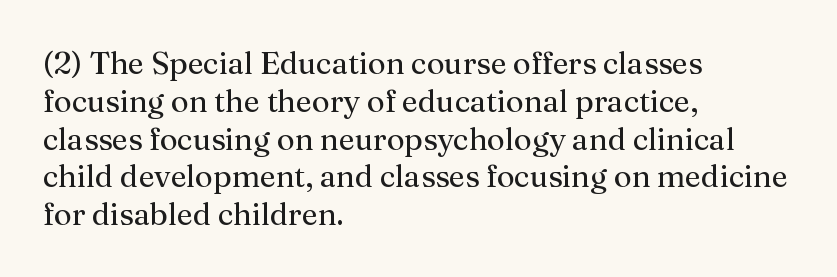
Do the letters lean? They stand straight. Stroke mass is kept to a normal reading level or below. No extra tracking has been applied to these lines. Every row of glyphs begins at an identical x-position on the left. Each letter's strokes conclude with small projecting serifs. Proportional: the letters do not fall into vertical columns.
